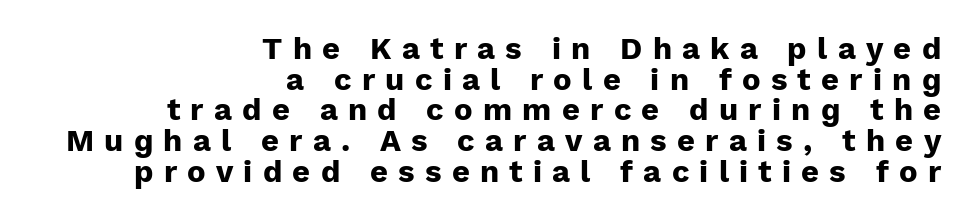
The image shows 31 px heavy sans-serif type, upright; set right-aligned, tight line spacing (0.99x), unusually wide letter spacing (+0.33 em), not underlined; low stroke contrast and a medium x-height.
